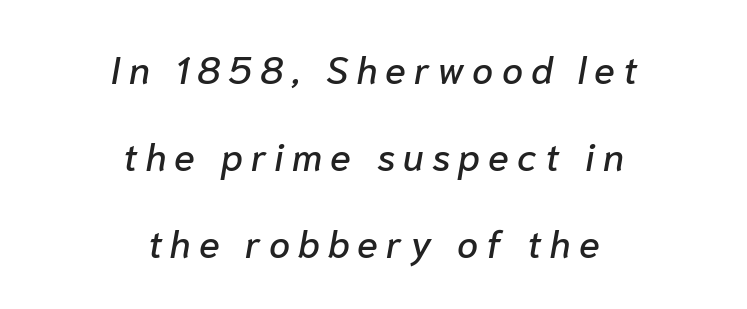
The image shows 38 px text type, italic (leaning right); set centered, loose line spacing (2.29x), unusually wide letter spacing (+0.21 em), not underlined; low stroke contrast and a medium x-height.
